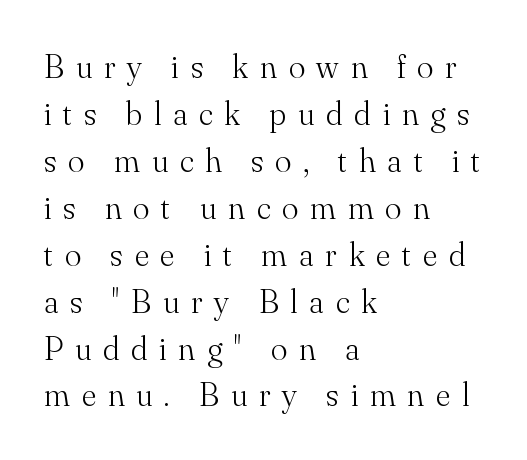
These lines are rendered in a variable-pitch font. To sum up the face: it has serifs. Honestly, the row spacing looks completely unremarkable. Rendered with straight, roman letterforms. Visually the block forms a straight wall on the left and a jagged coastline on the right.
